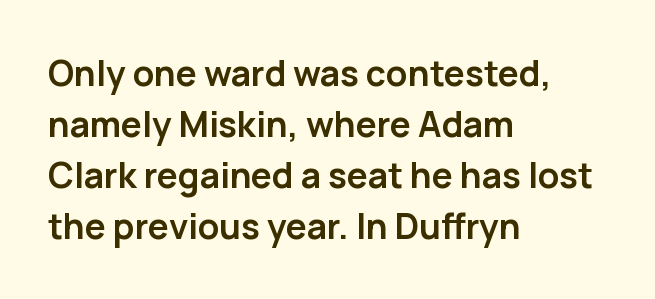
{"serif": "no", "italic": "no", "bold": "yes", "weight": "semibold", "width": "normal", "stroke_contrast": "low", "x_height": "medium", "monospaced": "no", "underline": "no", "align": "left", "line_spacing": "normal", "line_spacing_ratio": 1.46, "letter_spacing": "normal", "letter_spacing_em": 0.0, "glyph_px": 35}
